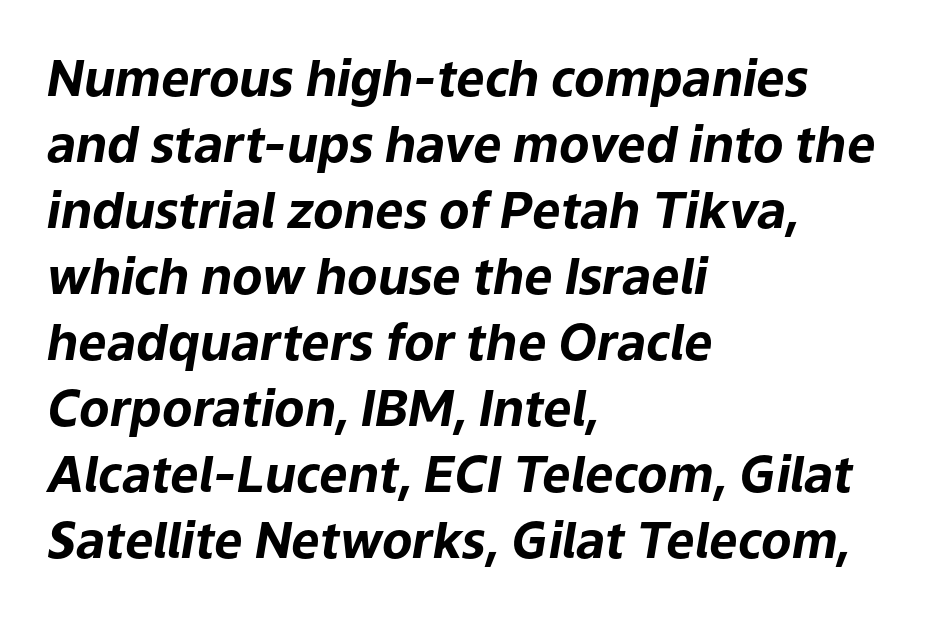
The image shows 50 px bold type, italic (leaning right); set left-aligned, normal line spacing (1.32x), normal letter spacing, not underlined; low stroke contrast and a medium x-height.
